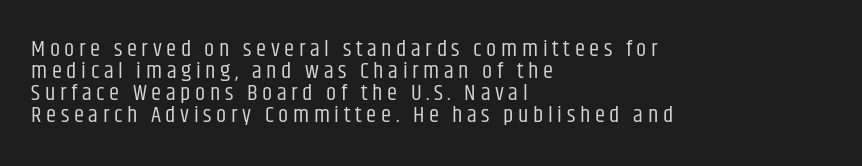
Q: Is the text bold? A: No.
Q: Is the text italic (slanted)? A: No, it is upright.
Q: Is the text underlined? A: No.
Q: How is the paragraph aligned? A: Left-aligned.
Q: Is the spacing between letters normal or unusually wide? A: Unusually wide.
Q: Is the spacing between lines tight, normal or loose? A: Tight.
